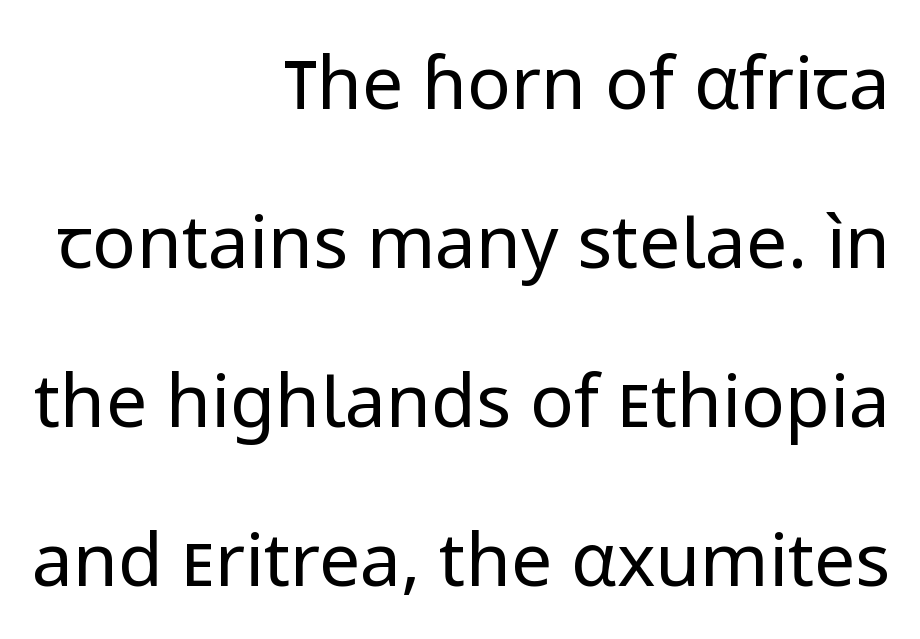
The image shows 73 px regular-weight sans-serif type, upright; set right-aligned, loose line spacing (2.18x), normal letter spacing, not underlined; low stroke contrast and a medium x-height.
